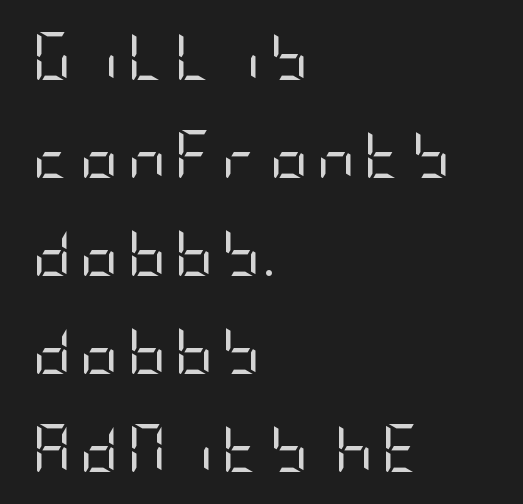
{"serif": "no", "italic": "no", "bold": "no", "weight": "regular", "width": "condensed", "stroke_contrast": "low", "x_height": "large", "underline": "no", "align": "left", "line_spacing": "loose", "line_spacing_ratio": 2.04, "glyph_px": 48}
